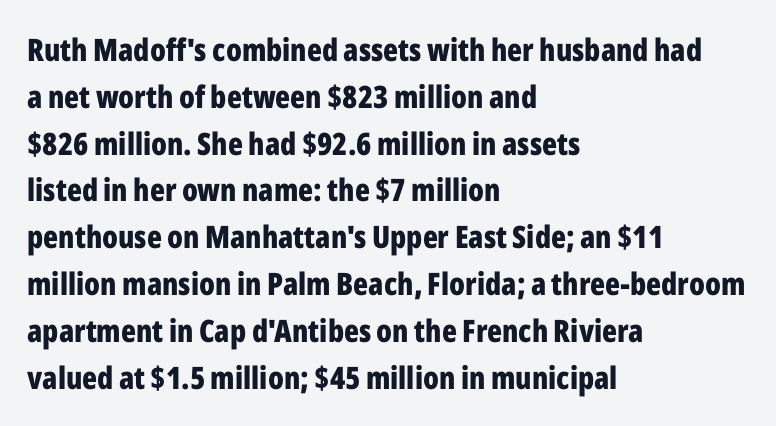
The baseline area is clear. Character widths vary here, with narrow letters taking less room than wide ones. Style check: upright. Which margin do the lines hug? The left one — the right edge is uneven. Summary of weight: heavy, a full bold.
